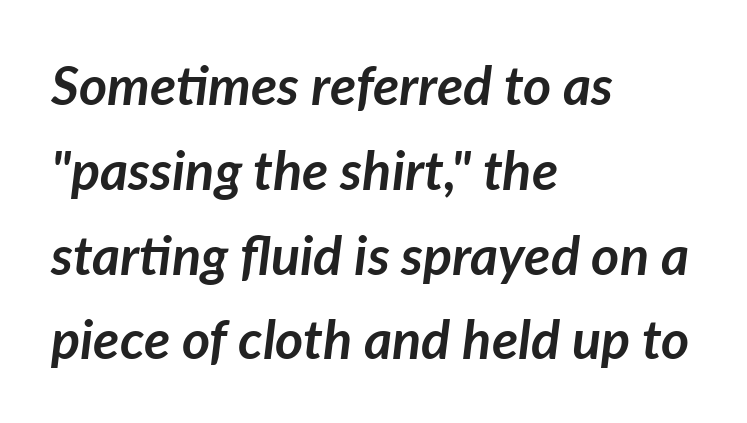
Q: Is the text bold? A: Yes.
Q: Is the text italic (slanted)? A: Yes, it leans right by about 7 degrees.
Q: Is the text underlined? A: No.
Q: How is the paragraph aligned? A: Left-aligned.
Q: Is the spacing between letters normal or unusually wide? A: Normal.
Q: Is the spacing between lines tight, normal or loose? A: Normal.
Q: Width (condensed, normal, or wide)? A: Normal.
Q: Stroke contrast? A: Low.
Q: x-height? A: Medium.
Q: Monospaced? A: No.
